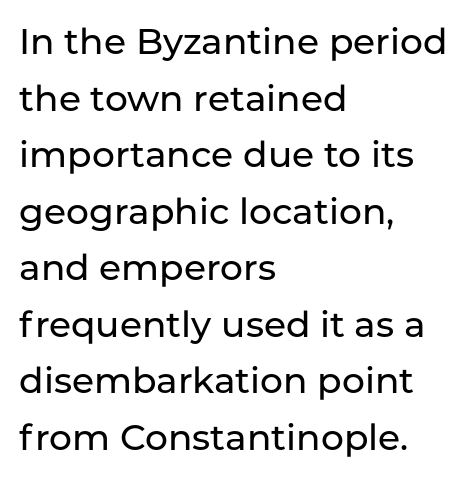
Q: Is the text italic (slanted)? A: No, it is upright.
Q: Is the typeface a serif or a sans-serif typeface? A: Sans-serif.
Q: Is the text underlined? A: No.
Q: How is the paragraph aligned? A: Left-aligned.
Q: Is the spacing between letters normal or unusually wide? A: Normal.
Q: Is the spacing between lines tight, normal or loose? A: Normal.
Q: Width (condensed, normal, or wide)? A: Normal.
Q: Stroke contrast? A: Low.
Q: x-height? A: Medium.
Q: Monospaced? A: No.
